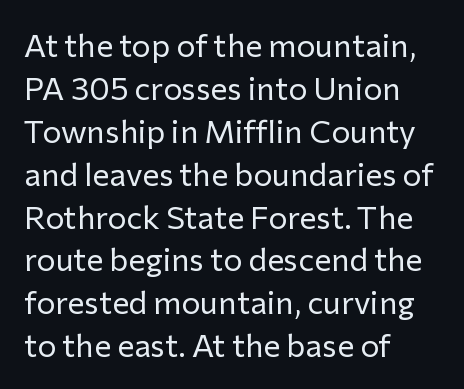
{"serif": "no", "italic": "no", "bold": "no", "weight": "regular", "width": "normal", "stroke_contrast": "low", "x_height": "medium", "monospaced": "no", "underline": "no", "align": "left", "line_spacing": "normal", "line_spacing_ratio": 1.34, "letter_spacing": "normal", "letter_spacing_em": 0.0, "glyph_px": 32}
